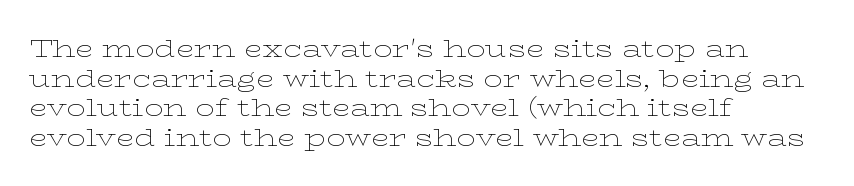
Q: Is the text bold? A: No.
Q: Is the text italic (slanted)? A: No, it is upright.
Q: Is the text underlined? A: No.
Q: How is the paragraph aligned? A: Left-aligned.
Q: Is the spacing between letters normal or unusually wide? A: Normal.
